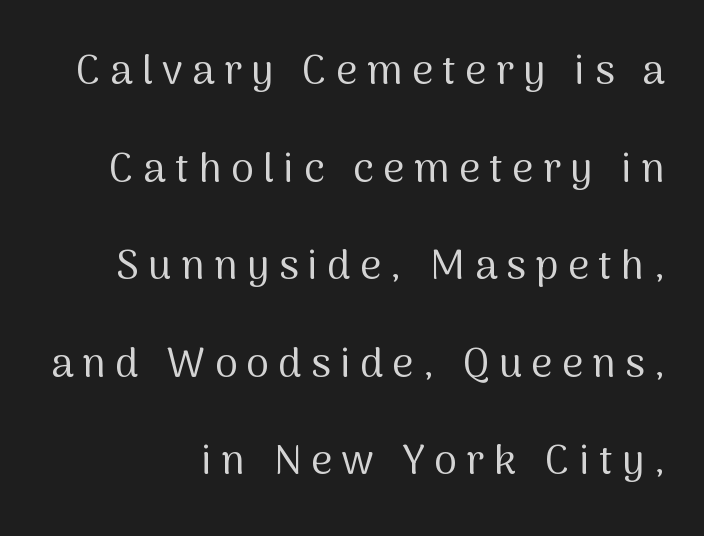
Q: Is the text bold? A: No.
Q: Is the text italic (slanted)? A: No, it is upright.
Q: Is the typeface a serif or a sans-serif typeface? A: Sans-serif.
Q: Is the text underlined? A: No.
Q: How is the paragraph aligned? A: Right-aligned.
Q: Is the spacing between letters normal or unusually wide? A: Unusually wide.
Q: Is the spacing between lines tight, normal or loose? A: Loose.
Q: Width (condensed, normal, or wide)? A: Normal.
Q: Stroke contrast? A: Medium.
Q: x-height? A: Medium.
Q: Monospaced? A: No.
